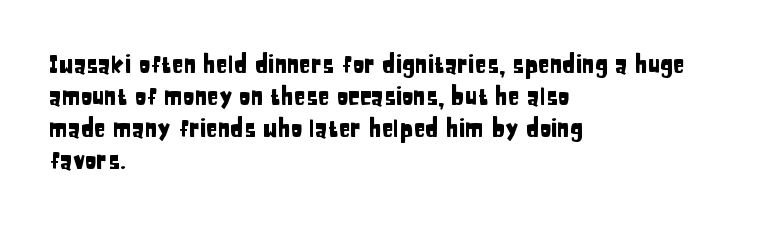
The image shows 24 px text type, upright; set left-aligned, normal line spacing (1.34x), normal letter spacing, not underlined.
